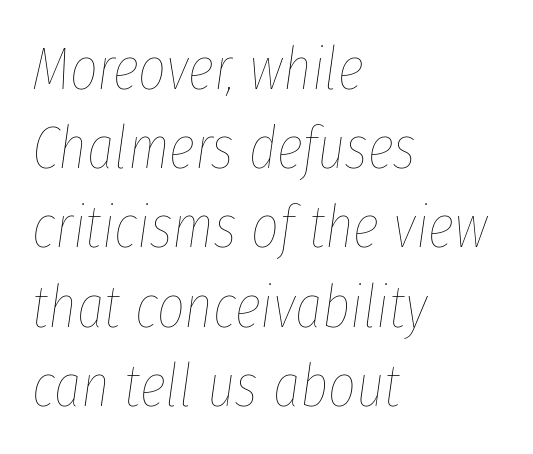
The image shows 60 px thin, condensed type, italic (leaning right); set left-aligned, normal line spacing (1.32x), normal letter spacing, not underlined; low stroke contrast and a medium x-height.
